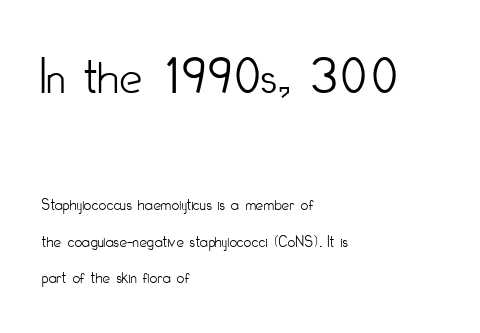
The image shows 51 px light, condensed sans-serif type, upright; set left-aligned, loose line spacing (2.16x), normal letter spacing, not underlined; the first (top) block is 3.0x larger; low stroke contrast and a small x-height.
